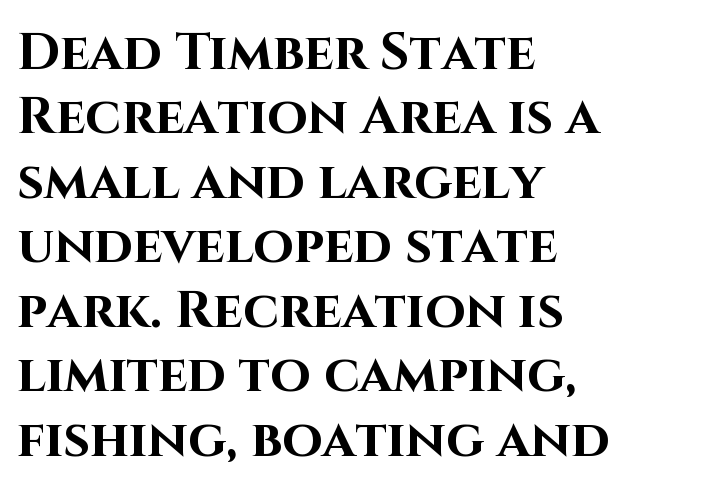
Q: Is the text bold? A: Yes.
Q: Is the text italic (slanted)? A: No, it is upright.
Q: Is the typeface a serif or a sans-serif typeface? A: Sans-serif.
Q: Is the text underlined? A: No.
Q: How is the paragraph aligned? A: Left-aligned.
Q: Is the spacing between letters normal or unusually wide? A: Normal.
Q: Width (condensed, normal, or wide)? A: Normal.
Q: Stroke contrast? A: High.
Q: x-height? A: Large.
Q: Monospaced? A: No.
